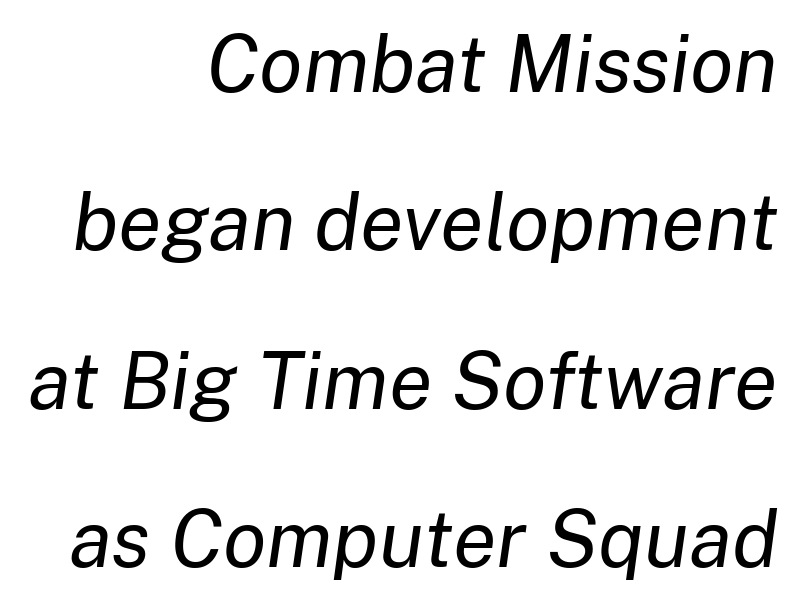
Line ends are locked; line starts wander. The letters look calm and open, with moderate or lighter stems. A typesetter would call this proportional, since set widths differ per character. The vertical gap from one line to the next is large. This sample uses plain, unmodified letter spacing. The string is rendered with underlining switched off.
